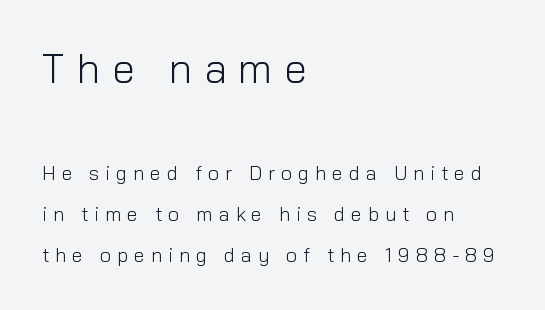
Q: Is the text bold? A: No.
Q: Is the text italic (slanted)? A: No, it is upright.
Q: Is the typeface a serif or a sans-serif typeface? A: Sans-serif.
Q: Is the text underlined? A: No.
Q: How is the paragraph aligned? A: Left-aligned.
Q: Is the spacing between letters normal or unusually wide? A: Unusually wide.
Q: Is the spacing between lines tight, normal or loose? A: Loose.
Q: Which block of text is set in a larger size, the first (top) or the second (bottom)? A: The first (top) one.
Q: Width (condensed, normal, or wide)? A: Normal.
Q: Stroke contrast? A: Low.
Q: x-height? A: Medium.
Q: Monospaced? A: No.
